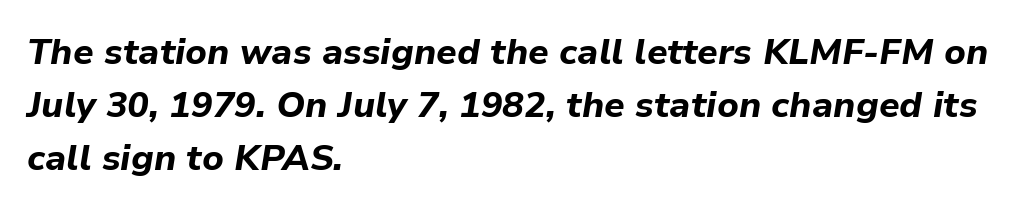
{"italic": "yes", "lean": "right", "slant_degrees": 9, "bold": "yes", "weight": "bold", "width": "normal", "stroke_contrast": "low", "x_height": "medium", "monospaced": "no", "underline": "no", "align": "left", "line_spacing": "normal", "line_spacing_ratio": 1.47, "letter_spacing": "normal", "letter_spacing_em": 0.0, "glyph_px": 36}
